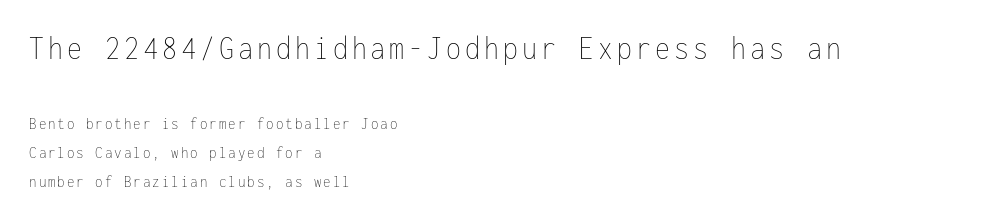
{"italic": "no", "bold": "no", "weight": "thin", "width": "condensed", "stroke_contrast": "low", "x_height": "medium", "monospaced": "yes", "underline": "no", "align": "left", "line_spacing_ratio": 1.71, "larger_block": "first", "size_ratio": 2.0, "glyph_px": 34}
